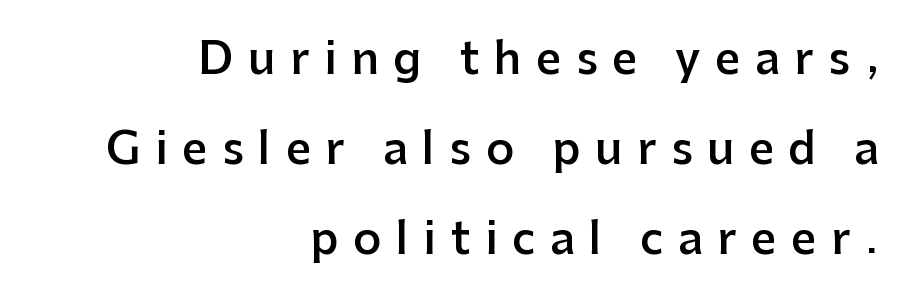
The image shows 44 px semibold sans-serif type, upright; set right-aligned, loose line spacing (2.04x), unusually wide letter spacing (+0.33 em), not underlined; low stroke contrast and a medium x-height.
